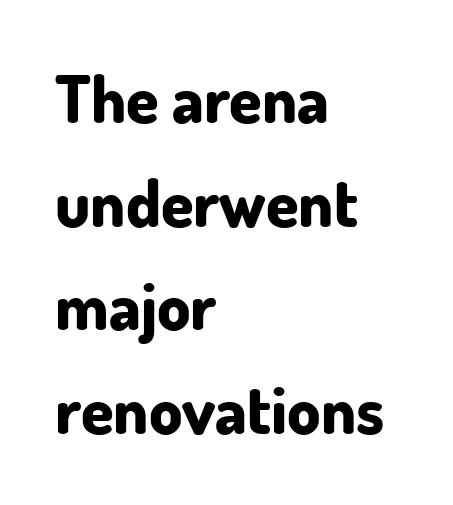
The image shows 66 px bold sans-serif type, upright; set left-aligned, normal line spacing (1.57x), normal letter spacing, not underlined; low stroke contrast and a small x-height.
